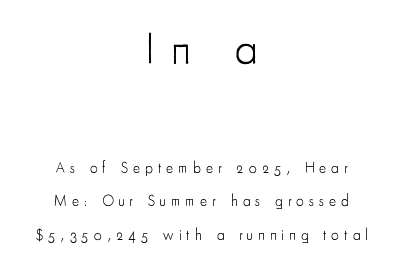
Line spacing here is loose. Ordinary non-slanted type is in use. These lines are composed in type without serifs. Clear beneath every line of the passage. Do the characters align in a grid? No, the font is proportional.
